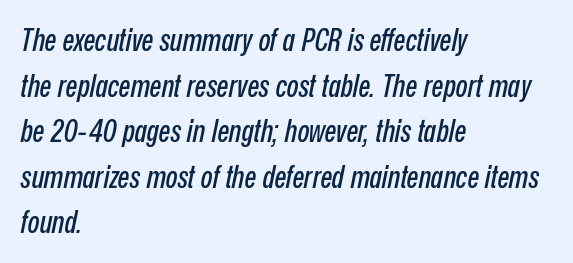
{"italic": "yes", "lean": "right", "slant_degrees": 12, "width": "condensed", "stroke_contrast": "low", "x_height": "medium", "monospaced": "no", "underline": "no", "align": "left", "line_spacing": "normal", "line_spacing_ratio": 1.47, "letter_spacing": "normal", "letter_spacing_em": 0.0, "glyph_px": 31}
